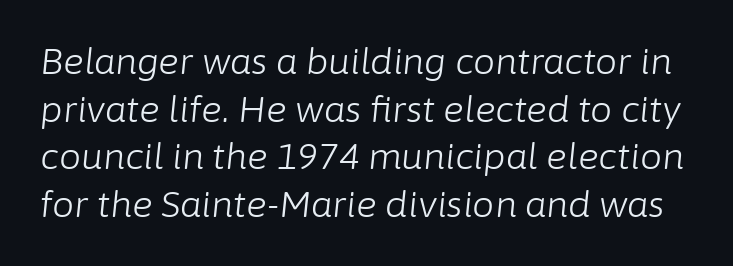
{"italic": "yes", "lean": "right", "slant_degrees": 6, "bold": "no", "weight": "light", "width": "normal", "stroke_contrast": "low", "x_height": "medium", "monospaced": "no", "underline": "no", "line_spacing": "normal", "line_spacing_ratio": 1.36, "letter_spacing": "normal", "letter_spacing_em": 0.0, "glyph_px": 35}
